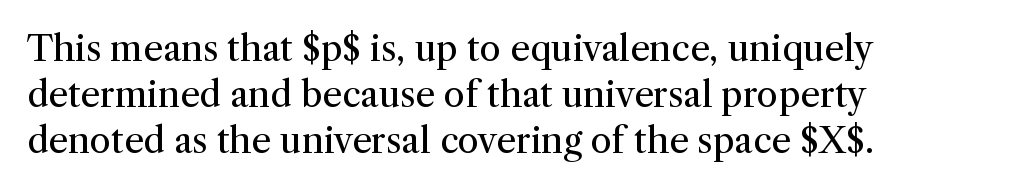
The image shows 35 px regular-weight serif type, upright; set left-aligned, normal line spacing (1.31x), normal letter spacing, not underlined; medium stroke contrast and a medium x-height.
